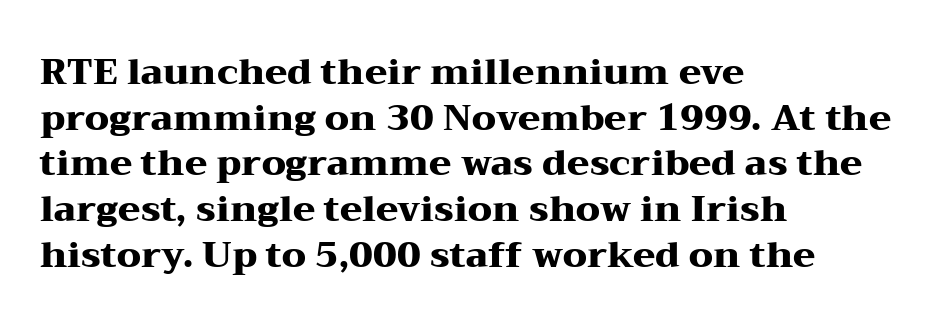
The image shows 36 px heavy, wide serif type, upright; set left-aligned, normal line spacing (1.27x), normal letter spacing, not underlined; medium stroke contrast and a medium x-height.
